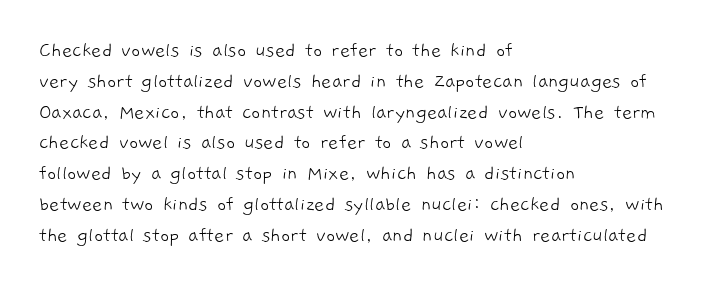
The image shows 22 px text type; set left-aligned, normal line spacing (1.4x), normal letter spacing, not underlined.
